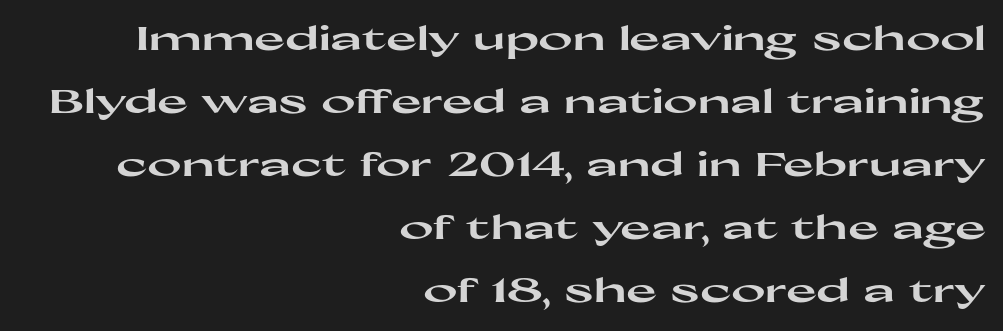
{"serif": "no", "italic": "no", "bold": "yes", "weight": "heavy", "width": "wide", "stroke_contrast": "high", "x_height": "medium", "monospaced": "no", "underline": "no", "align": "right", "line_spacing": "loose", "line_spacing_ratio": 1.91, "letter_spacing": "normal", "letter_spacing_em": 0.0, "glyph_px": 33}
